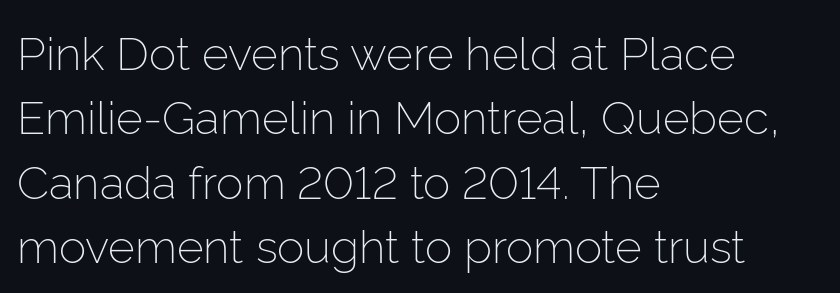
{"serif": "no", "italic": "no", "bold": "no", "weight": "light", "width": "normal", "stroke_contrast": "low", "x_height": "medium", "monospaced": "no", "underline": "no", "align": "left", "line_spacing": "normal", "line_spacing_ratio": 1.4, "letter_spacing": "normal", "letter_spacing_em": 0.0, "glyph_px": 46}
